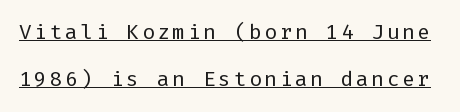
Q: Is the text bold? A: No.
Q: Is the text italic (slanted)? A: No, it is upright.
Q: Is the text underlined? A: Yes.
Q: Is the spacing between lines tight, normal or loose? A: Loose.
